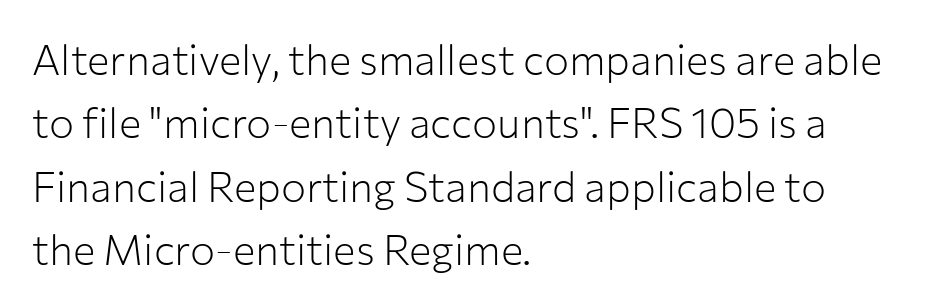
Q: Is the text bold? A: No.
Q: Is the text italic (slanted)? A: No, it is upright.
Q: Is the typeface a serif or a sans-serif typeface? A: Sans-serif.
Q: Is the text underlined? A: No.
Q: How is the paragraph aligned? A: Left-aligned.
Q: Is the spacing between letters normal or unusually wide? A: Normal.
Q: Is the spacing between lines tight, normal or loose? A: Normal.
Q: Width (condensed, normal, or wide)? A: Normal.
Q: Stroke contrast? A: Low.
Q: x-height? A: Medium.
Q: Monospaced? A: No.
